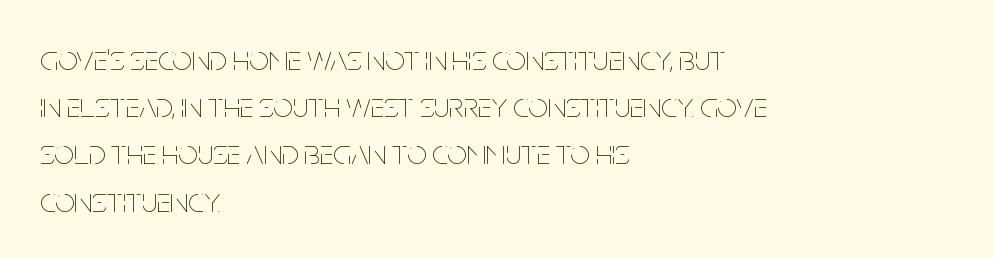
{"italic": "no", "bold": "no", "weight": "thin", "width": "condensed", "stroke_contrast": "low", "x_height": "large", "monospaced": "no", "underline": "no", "align": "left", "line_spacing": "normal", "line_spacing_ratio": 1.35, "letter_spacing": "normal", "letter_spacing_em": 0.0, "glyph_px": 35}
